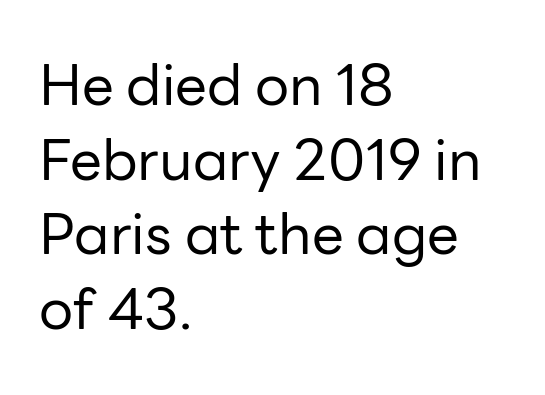
Q: Is the text bold? A: No.
Q: Is the text italic (slanted)? A: No, it is upright.
Q: Is the typeface a serif or a sans-serif typeface? A: Sans-serif.
Q: Is the text underlined? A: No.
Q: How is the paragraph aligned? A: Left-aligned.
Q: Is the spacing between letters normal or unusually wide? A: Normal.
Q: Is the spacing between lines tight, normal or loose? A: Normal.
Q: Width (condensed, normal, or wide)? A: Normal.
Q: Stroke contrast? A: Low.
Q: x-height? A: Medium.
Q: Monospaced? A: No.
